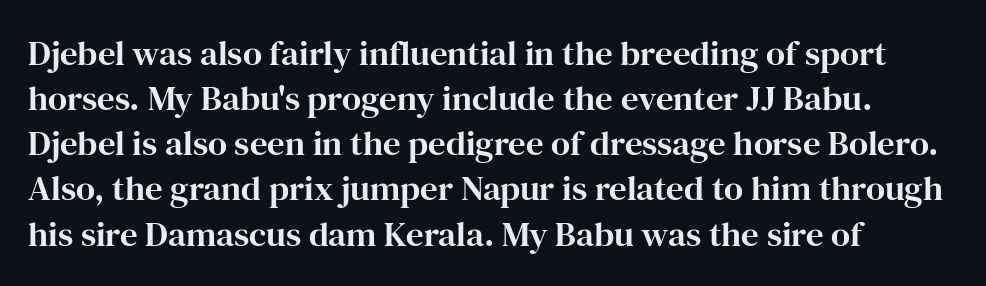
{"serif": "yes", "italic": "no", "width": "normal", "stroke_contrast": "high", "x_height": "medium", "monospaced": "no", "underline": "no", "align": "left", "line_spacing": "normal", "line_spacing_ratio": 1.29, "letter_spacing": "normal", "letter_spacing_em": 0.0, "glyph_px": 35}
